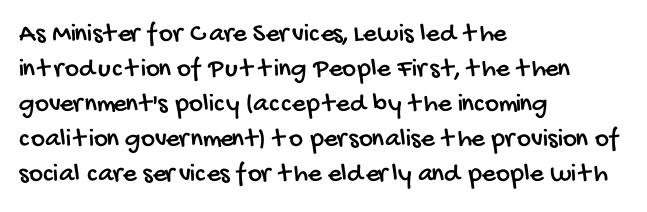
The image shows 27 px text type; set left-aligned, normal line spacing (1.3x), normal letter spacing, not underlined.
